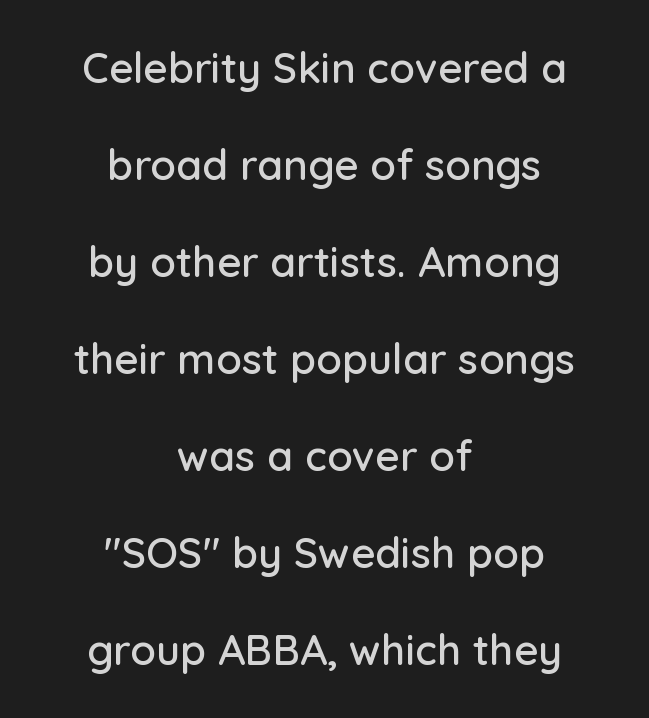
Upright lettering throughout. Is there much room between lines? Yes — plenty of vertical air separates them. The horizontal fit of the characters is conventional and even. Letterform terminals end flat and unadorned throughout the passage.
